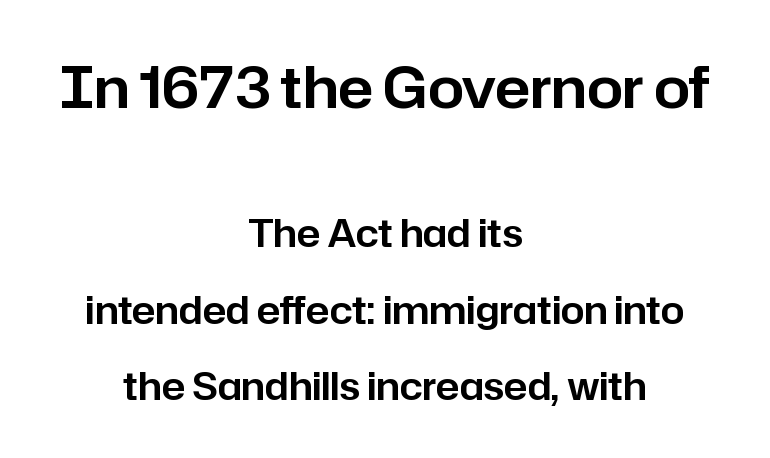
Q: Is the text italic (slanted)? A: No, it is upright.
Q: Is the typeface a serif or a sans-serif typeface? A: Sans-serif.
Q: Is the text underlined? A: No.
Q: How is the paragraph aligned? A: Centered.
Q: Is the spacing between letters normal or unusually wide? A: Normal.
Q: Is the spacing between lines tight, normal or loose? A: Loose.
Q: Which block of text is set in a larger size, the first (top) or the second (bottom)? A: The first (top) one.
Q: Width (condensed, normal, or wide)? A: Normal.
Q: Stroke contrast? A: Low.
Q: x-height? A: Medium.
Q: Monospaced? A: No.
